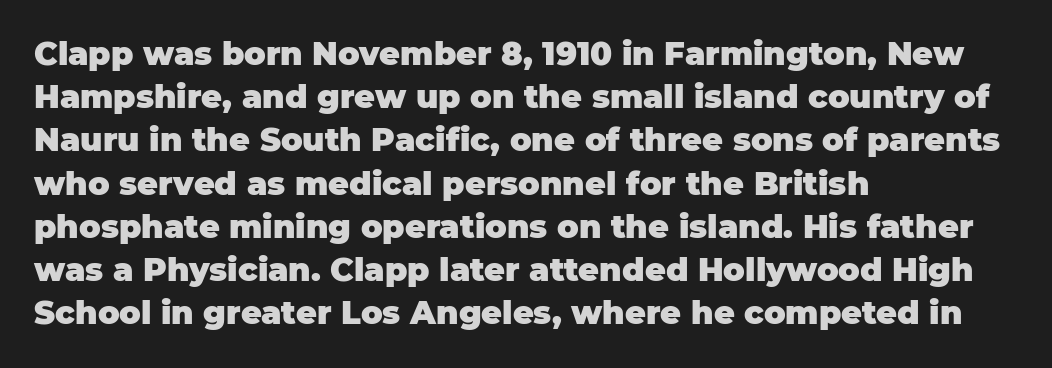
Q: Is the text bold? A: Yes.
Q: Is the text italic (slanted)? A: No, it is upright.
Q: Is the typeface a serif or a sans-serif typeface? A: Sans-serif.
Q: Is the text underlined? A: No.
Q: How is the paragraph aligned? A: Left-aligned.
Q: Is the spacing between letters normal or unusually wide? A: Normal.
Q: Is the spacing between lines tight, normal or loose? A: Normal.
Q: Width (condensed, normal, or wide)? A: Normal.
Q: Stroke contrast? A: Low.
Q: x-height? A: Large.
Q: Monospaced? A: No.
